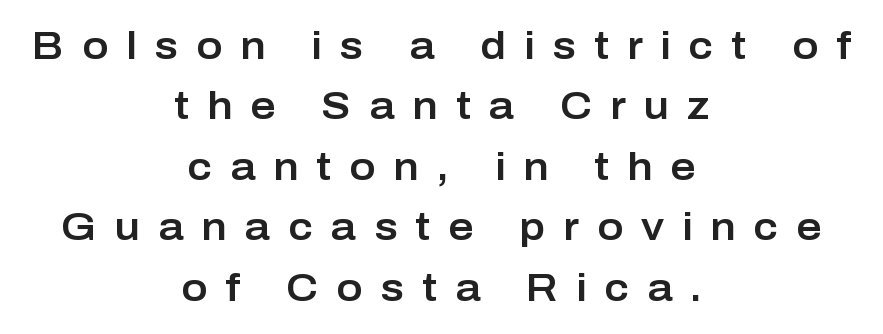
The rendering shows plain stroke endings on the letterforms — a sans-serif design. These lines are rendered in a variable-pitch font. A normal amount of white space separates one row of letters from the next. A clean baseline with only descenders dipping below it. Each line is balanced around a shared central axis.
